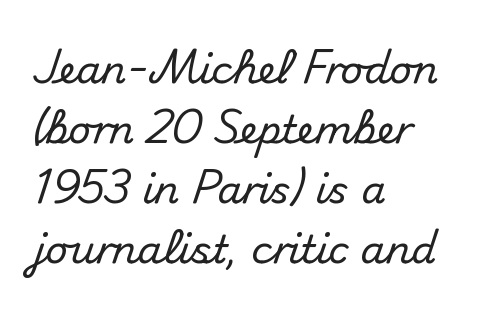
The image shows 39 px sans-serif type; set left-aligned, normal line spacing (1.54x), normal letter spacing, not underlined; medium stroke contrast and a small x-height.
